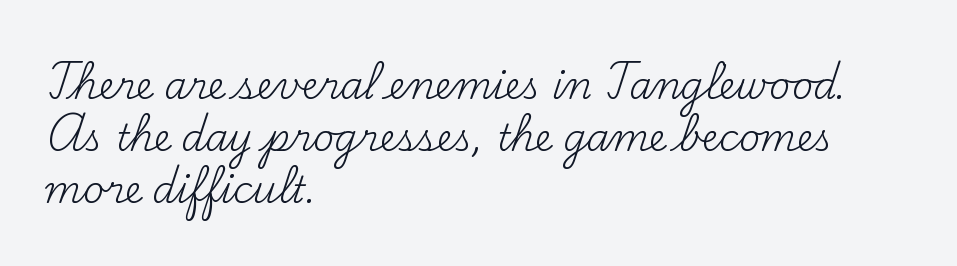
Q: Is the text bold? A: No.
Q: Is the text italic (slanted)? A: Yes.
Q: Is the typeface a serif or a sans-serif typeface? A: Serif.
Q: Is the text underlined? A: No.
Q: How is the paragraph aligned? A: Left-aligned.
Q: Is the spacing between letters normal or unusually wide? A: Normal.
Q: Is the spacing between lines tight, normal or loose? A: Normal.
Q: Width (condensed, normal, or wide)? A: Normal.
Q: Stroke contrast? A: Medium.
Q: x-height? A: Small.
Q: Monospaced? A: No.
